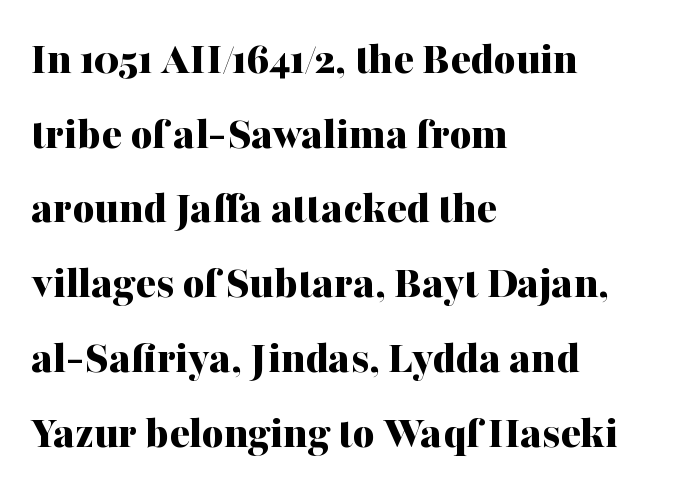
{"serif": "yes", "italic": "no", "bold": "yes", "weight": "bold", "width": "normal", "stroke_contrast": "medium", "x_height": "medium", "monospaced": "no", "underline": "no", "align": "left", "line_spacing": "normal", "line_spacing_ratio": 1.59, "letter_spacing": "normal", "letter_spacing_em": 0.0, "glyph_px": 47}
